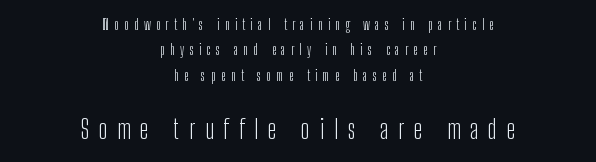
The letters in the lower block stand taller than those in the block above. The zone under the glyphs is completely vacant. The font sits on the lighter half of the weight spectrum, regular included. Italic? Not at all — the glyphs are vertical. The letters are spread apart with noticeably loose tracking. Caption: multi-line text, centered on the measure.
